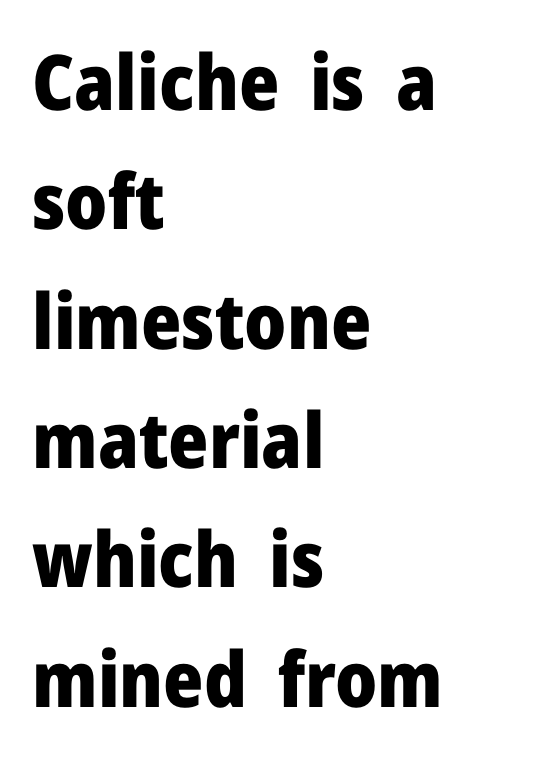
{"serif": "no", "italic": "no", "bold": "yes", "weight": "heavy", "width": "normal", "stroke_contrast": "low", "x_height": "medium", "monospaced": "no", "underline": "no", "align": "left", "line_spacing": "normal", "line_spacing_ratio": 1.55, "letter_spacing": "normal", "letter_spacing_em": 0.0, "glyph_px": 77}
